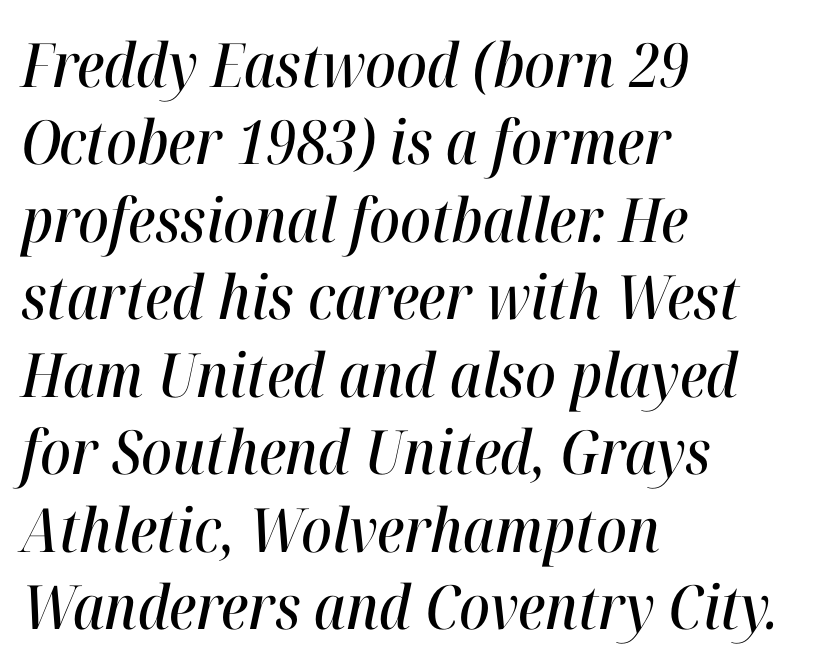
The image shows 61 px condensed type, italic (leaning right); set left-aligned, normal line spacing (1.27x), normal letter spacing, not underlined; high stroke contrast and a medium x-height.
